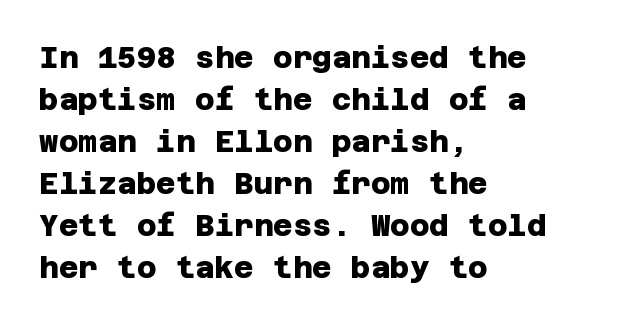
{"serif": "no", "bold": "yes", "weight": "heavy", "width": "normal", "stroke_contrast": "low", "x_height": "large", "underline": "no", "align": "left", "line_spacing": "normal", "line_spacing_ratio": 1.4, "letter_spacing": "normal", "letter_spacing_em": 0.0, "glyph_px": 30}
